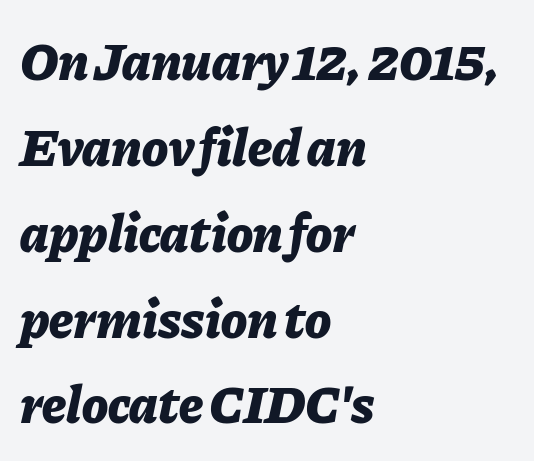
{"italic": "yes", "lean": "right", "slant_degrees": 11, "bold": "yes", "weight": "bold", "width": "normal", "stroke_contrast": "low", "x_height": "medium", "monospaced": "no", "underline": "no", "align": "left", "line_spacing": "normal", "line_spacing_ratio": 1.59, "letter_spacing": "normal", "letter_spacing_em": 0.0, "glyph_px": 54}
